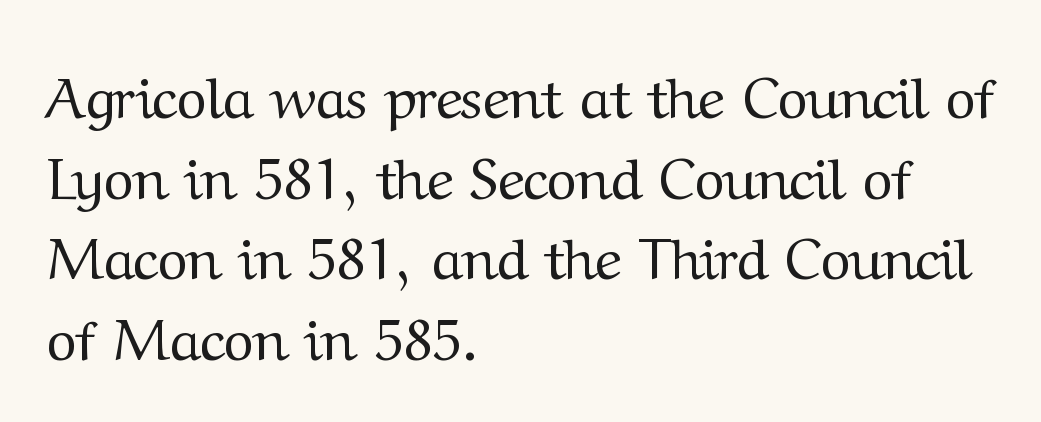
Vertical strokes here are truly vertical. Does extra space separate the letters? No, they use regular spacing. Examine the stroke ends and you'll spot serifs. Unmarked baselines from the first word to the last. The rendering uses natural spacing where letterforms have individual widths.
